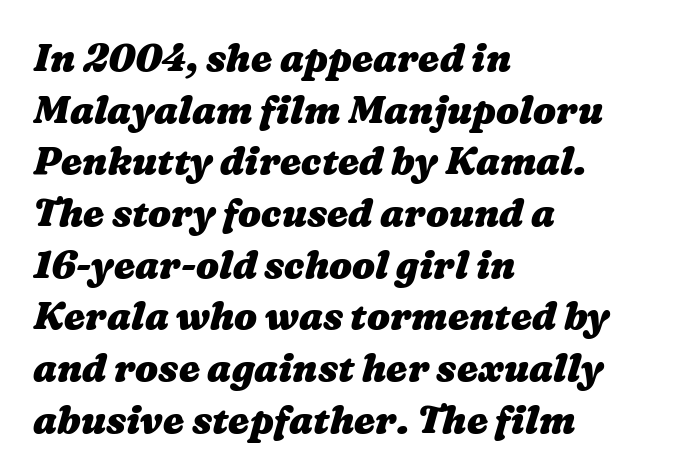
The face used here is proportionally spaced, like ordinary book or web type. A bare baseline throughout the passage. What's the leading like? Ordinary, nothing unusual. Between one letter and the next there's only the usual sliver of space. A classic flush-left, rag-right setting is used for this passage.
